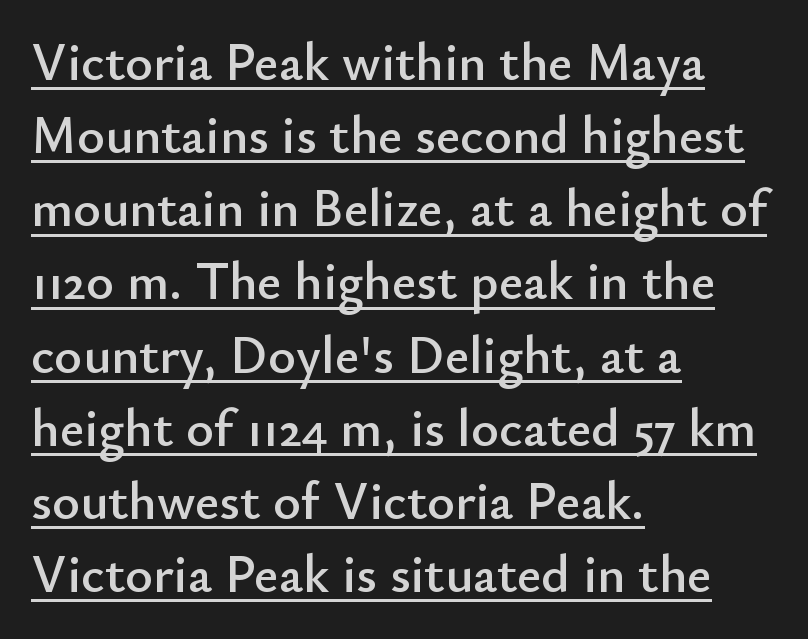
The image shows 53 px sans-serif type, upright; set left-aligned, normal line spacing (1.38x), normal letter spacing, underlined; low stroke contrast and a small x-height.
